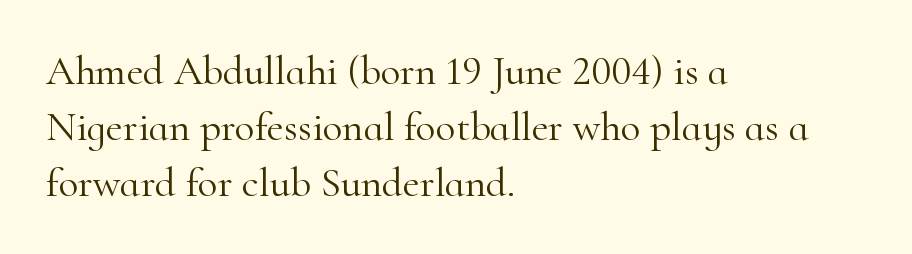
{"serif": "yes", "italic": "no", "bold": "no", "weight": "light", "width": "normal", "stroke_contrast": "high", "x_height": "small", "monospaced": "no", "underline": "no", "align": "left", "line_spacing": "normal", "line_spacing_ratio": 1.36, "letter_spacing": "normal", "letter_spacing_em": 0.0, "glyph_px": 41}
